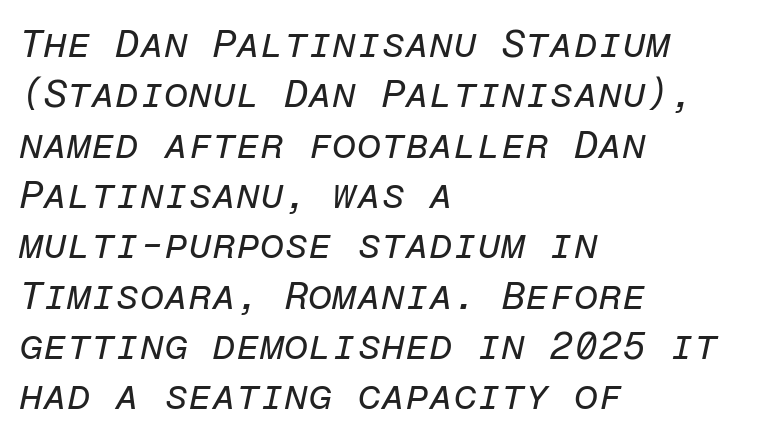
{"italic": "yes", "lean": "right", "slant_degrees": 12, "bold": "no", "weight": "regular", "width": "normal", "stroke_contrast": "low", "x_height": "medium", "monospaced": "yes", "underline": "no", "align": "left", "line_spacing": "normal", "line_spacing_ratio": 1.29, "letter_spacing": "normal", "letter_spacing_em": 0.0, "glyph_px": 39}
